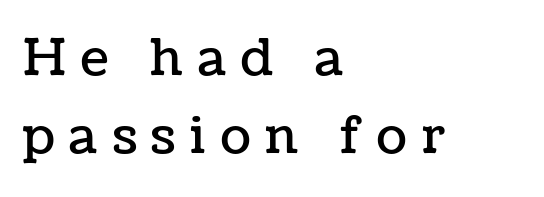
Only glyphs here, with clear space below each row. Characters remain perfectly vertical along every line. How are the letters spaced? Widely, with obvious added tracking. Successive baselines arrive at the customary interval. Do the characters align in a grid? No, the font is proportional.
